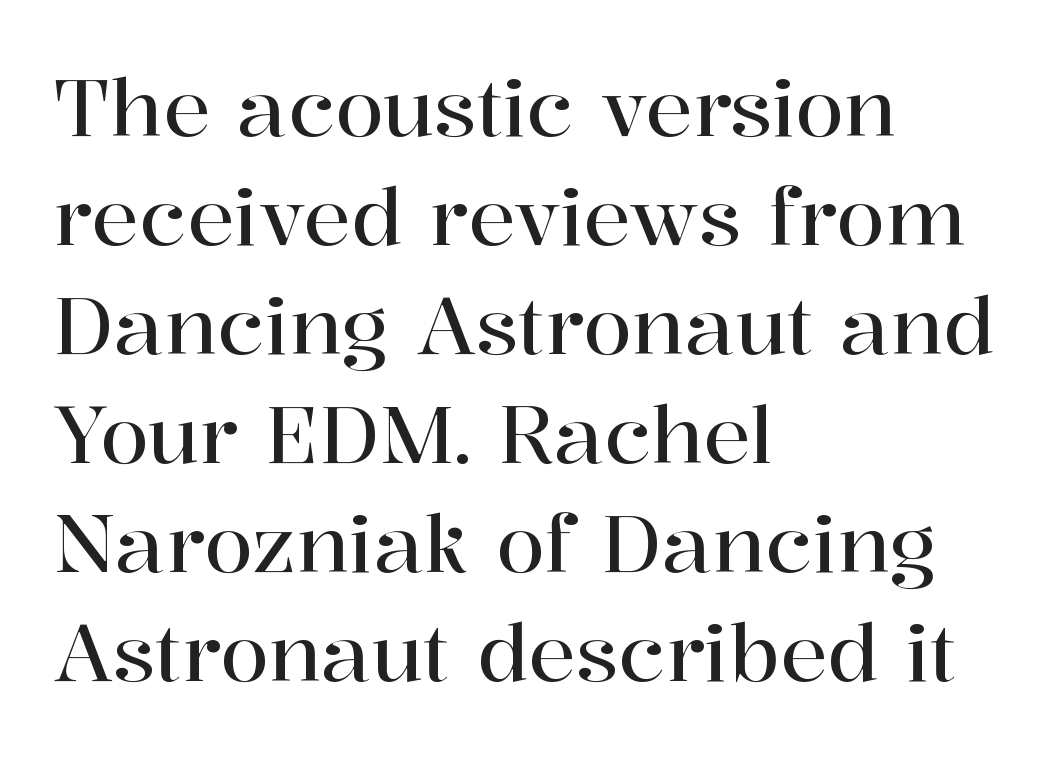
{"serif": "yes", "italic": "no", "width": "normal", "stroke_contrast": "high", "x_height": "medium", "monospaced": "no", "underline": "no", "align": "left", "line_spacing": "normal", "line_spacing_ratio": 1.38, "letter_spacing": "normal", "letter_spacing_em": 0.0, "glyph_px": 79}
